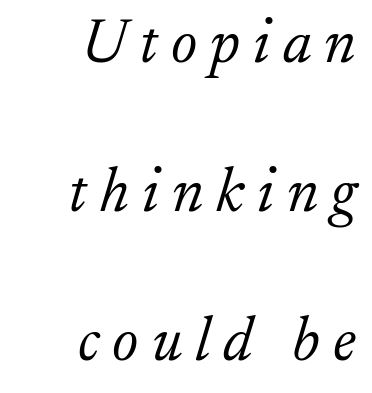
{"serif": "yes", "italic": "yes", "lean": "right", "slant_degrees": 17, "bold": "no", "weight": "light", "width": "normal", "stroke_contrast": "low", "x_height": "small", "monospaced": "no", "underline": "no", "align": "right", "line_spacing": "loose", "line_spacing_ratio": 2.4, "letter_spacing": "wide", "letter_spacing_em": 0.21, "glyph_px": 62}
